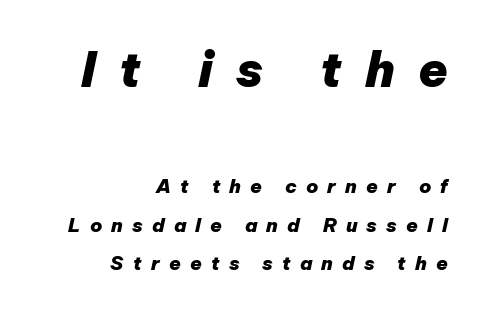
Q: Is the text bold? A: Yes.
Q: Is the text italic (slanted)? A: Yes, it leans right by about 12 degrees.
Q: Is the text underlined? A: No.
Q: How is the paragraph aligned? A: Right-aligned.
Q: Is the spacing between letters normal or unusually wide? A: Unusually wide.
Q: Is the spacing between lines tight, normal or loose? A: Loose.
Q: Which block of text is set in a larger size, the first (top) or the second (bottom)? A: The first (top) one.
Q: Width (condensed, normal, or wide)? A: Normal.
Q: Stroke contrast? A: Low.
Q: x-height? A: Medium.
Q: Monospaced? A: No.
